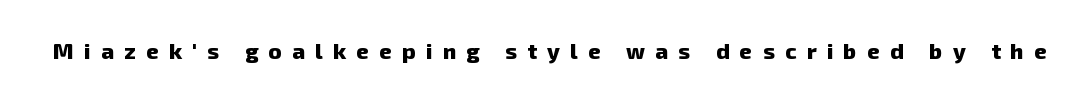
Q: Is the text bold? A: Yes.
Q: Is the text underlined? A: No.
Q: Is the spacing between letters normal or unusually wide? A: Unusually wide.
